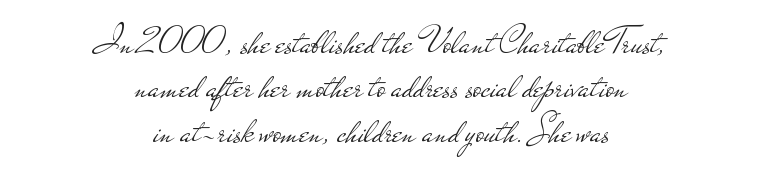
The image shows 39 px light, wide sans-serif type; set centered, tight line spacing (1.14x), normal letter spacing, not underlined; low stroke contrast and a small x-height.
